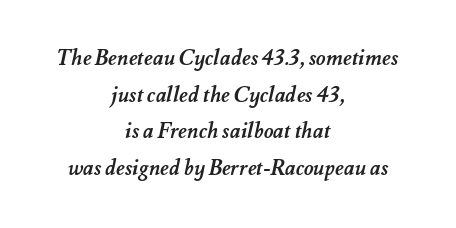
Q: Is the text bold? A: Yes.
Q: Is the text underlined? A: No.
Q: How is the paragraph aligned? A: Centered.
Q: Is the spacing between letters normal or unusually wide? A: Normal.
